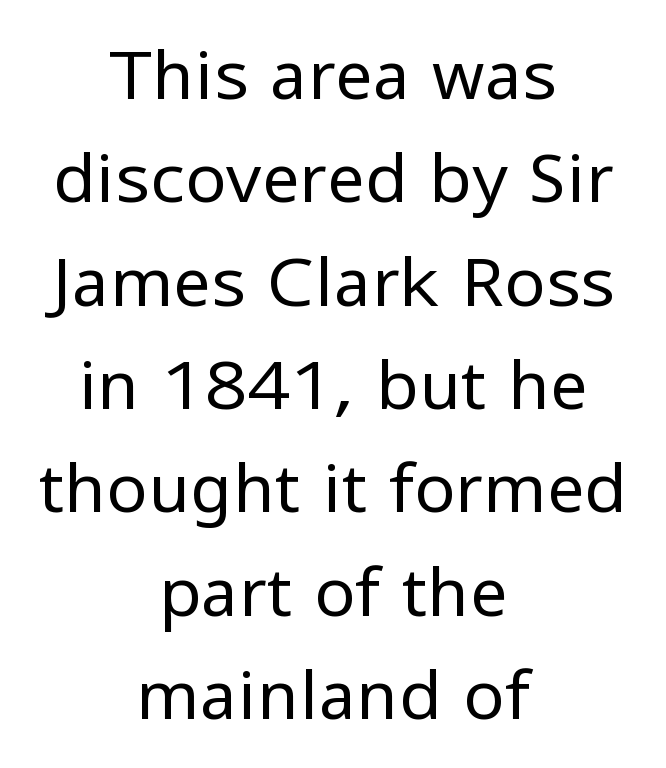
{"serif": "no", "italic": "no", "bold": "no", "weight": "regular", "width": "normal", "stroke_contrast": "low", "x_height": "medium", "monospaced": "no", "underline": "no", "align": "center", "line_spacing": "normal", "line_spacing_ratio": 1.52, "letter_spacing": "normal", "letter_spacing_em": 0.0, "glyph_px": 68}
